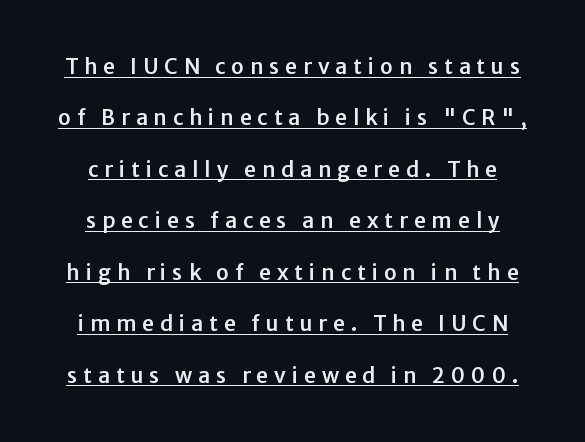
{"italic": "no", "underline": "yes", "line_spacing": "loose", "line_spacing_ratio": 2.45, "letter_spacing": "wide", "letter_spacing_em": 0.28, "glyph_px": 21}
